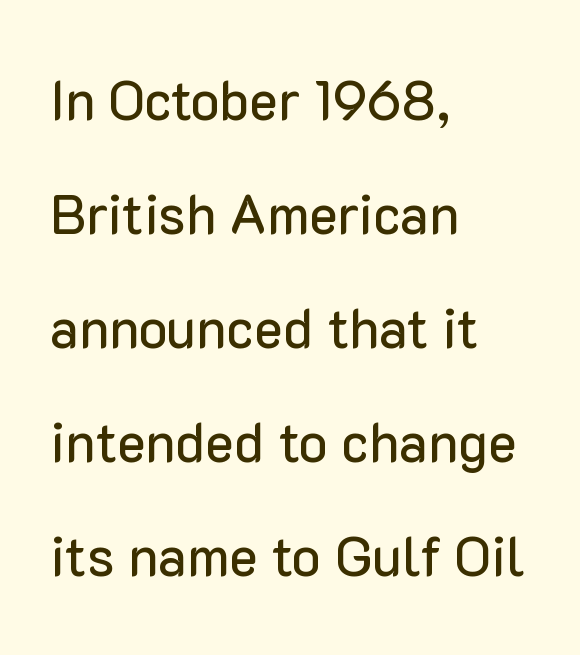
The image shows 54 px sans-serif type, upright; set left-aligned, loose line spacing (2.11x), normal letter spacing, not underlined; low stroke contrast and a medium x-height.
